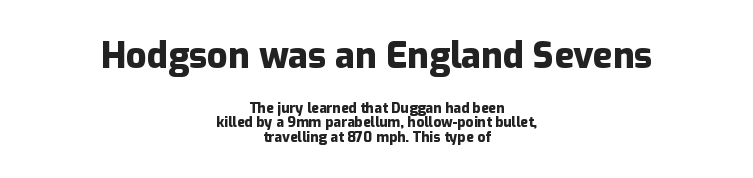
The typeface chosen for these lines omits serifs. A roman cut, with each character standing at attention. Here the designer chose a conventional face with non-uniform glyph widths. Observe the ordinary spacing: letters are neighbours, not strangers. The more generous point size was reserved for the upper chunk. Notice how descenders almost collide with the ascenders below — that's tight leading.
